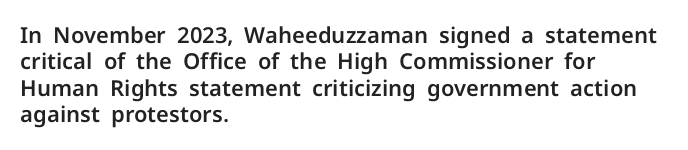
The image shows 22 px text type, upright; set left-aligned, line spacing 1.2x, normal letter spacing, not underlined.
